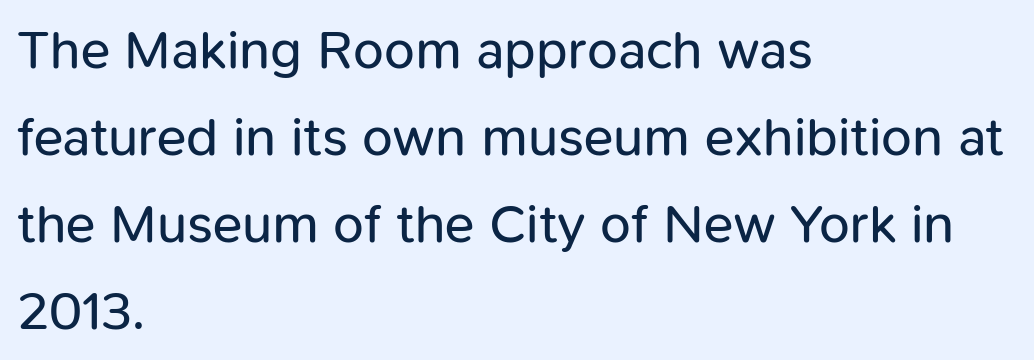
{"serif": "no", "italic": "no", "bold": "no", "weight": "regular", "width": "normal", "stroke_contrast": "low", "x_height": "medium", "monospaced": "no", "underline": "no", "align": "left", "line_spacing": "normal", "line_spacing_ratio": 1.58, "letter_spacing": "normal", "letter_spacing_em": 0.0, "glyph_px": 55}
